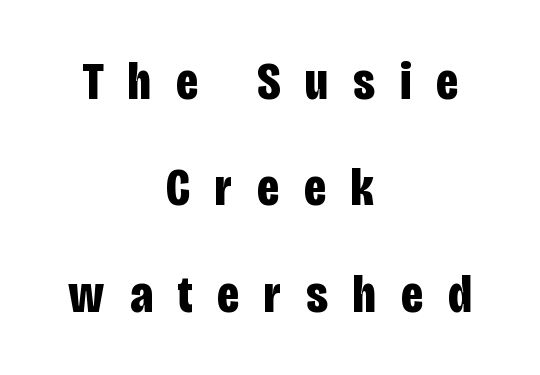
{"serif": "no", "italic": "no", "bold": "yes", "weight": "bold", "width": "condensed", "stroke_contrast": "low", "x_height": "large", "monospaced": "no", "underline": "no", "align": "center", "line_spacing": "loose", "line_spacing_ratio": 1.97, "letter_spacing": "wide", "letter_spacing_em": 0.46, "glyph_px": 54}
